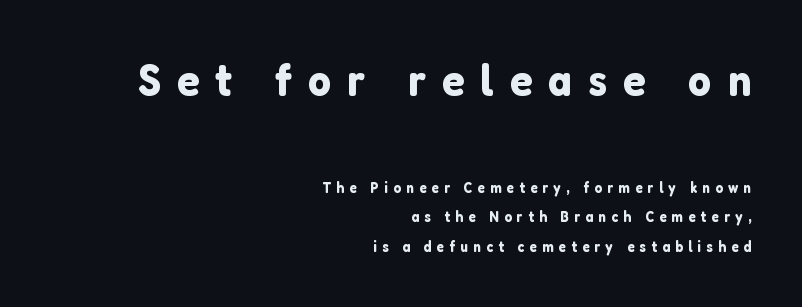
Q: Is the text italic (slanted)? A: No, it is upright.
Q: Is the typeface a serif or a sans-serif typeface? A: Sans-serif.
Q: Is the text underlined? A: No.
Q: How is the paragraph aligned? A: Right-aligned.
Q: Is the spacing between letters normal or unusually wide? A: Unusually wide.
Q: Is the spacing between lines tight, normal or loose? A: Loose.
Q: Which block of text is set in a larger size, the first (top) or the second (bottom)? A: The first (top) one.
Q: Width (condensed, normal, or wide)? A: Normal.
Q: Stroke contrast? A: Low.
Q: x-height? A: Medium.
Q: Monospaced? A: No.
